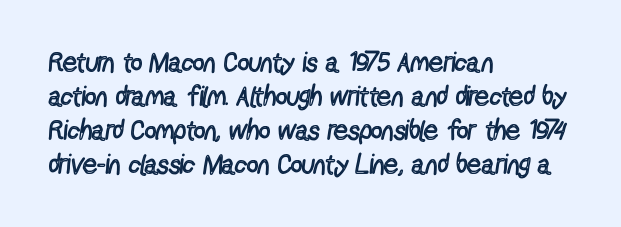
To sum up the face: it is a sans, with no serifs. The letters advance in unequal steps, a hallmark of proportional type. Here the glyphs are tracked normally, forming tight word shapes.
